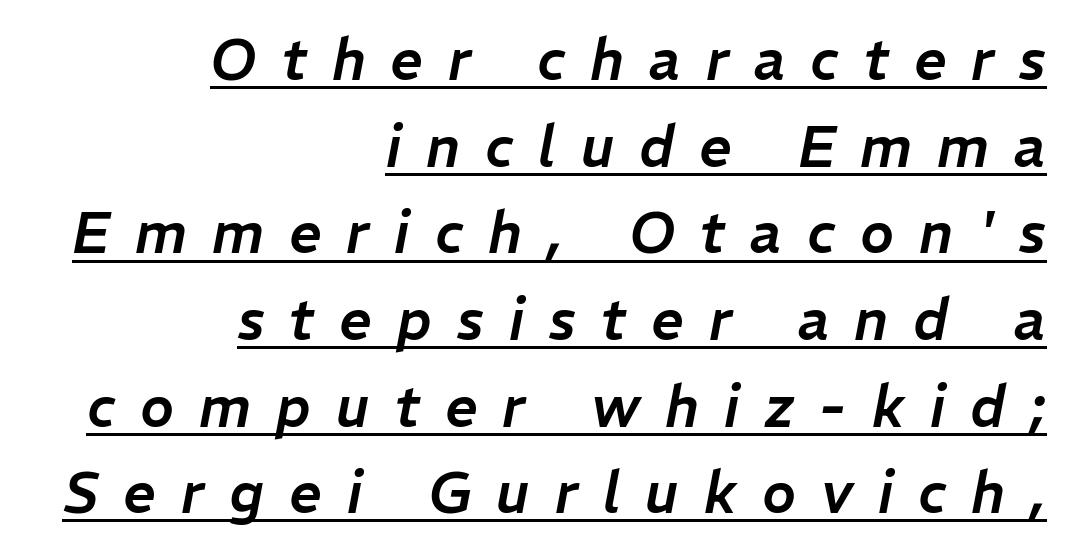
The image shows 57 px text type, italic (leaning right); set right-aligned, normal line spacing (1.52x), unusually wide letter spacing (+0.44 em), underlined; low stroke contrast and a medium x-height.
